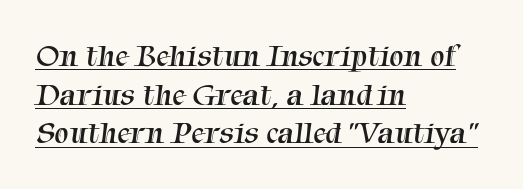
A light-to-regular cut is what we see here. Examine the stroke ends and you'll spot serifs. Beneath each row of characters lies a ruled line. Each word holds together tightly as a unit, with standard inter-letter gaps. The face used here is proportionally spaced, like ordinary book or web type.
